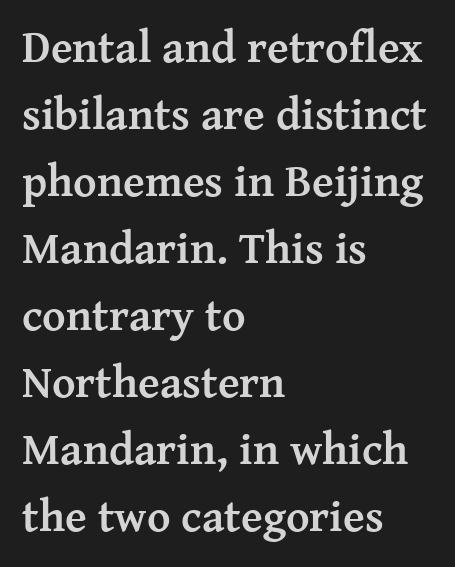
Q: Is the text bold? A: Yes.
Q: Is the text italic (slanted)? A: No, it is upright.
Q: Is the typeface a serif or a sans-serif typeface? A: Serif.
Q: Is the text underlined? A: No.
Q: How is the paragraph aligned? A: Left-aligned.
Q: Is the spacing between letters normal or unusually wide? A: Normal.
Q: Is the spacing between lines tight, normal or loose? A: Normal.
Q: Width (condensed, normal, or wide)? A: Normal.
Q: Stroke contrast? A: Medium.
Q: x-height? A: Medium.
Q: Monospaced? A: No.
